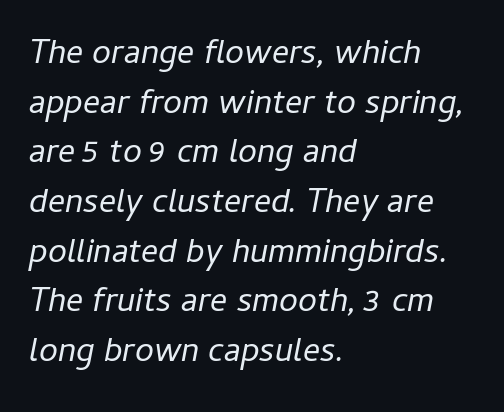
Q: Is the text bold? A: No.
Q: Is the text italic (slanted)? A: Yes, it leans right by about 11 degrees.
Q: Is the text underlined? A: No.
Q: How is the paragraph aligned? A: Left-aligned.
Q: Is the spacing between letters normal or unusually wide? A: Normal.
Q: Is the spacing between lines tight, normal or loose? A: Normal.
Q: Width (condensed, normal, or wide)? A: Normal.
Q: Stroke contrast? A: Low.
Q: x-height? A: Medium.
Q: Monospaced? A: No.
